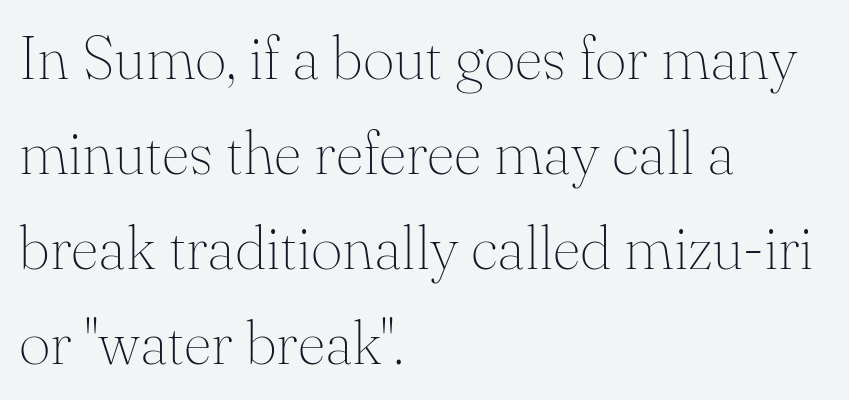
The image shows 61 px thin serif type, upright; set left-aligned, normal line spacing (1.56x), normal letter spacing, not underlined; medium stroke contrast and a small x-height.
